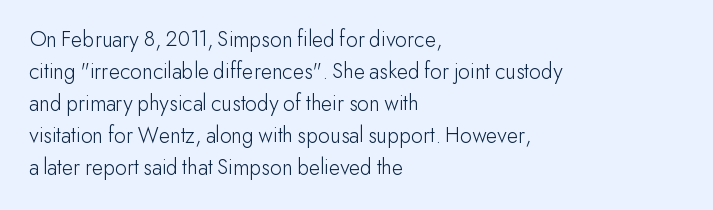
The image shows 23 px text type, upright; set left-aligned, normal line spacing (1.39x), normal letter spacing, not underlined.
